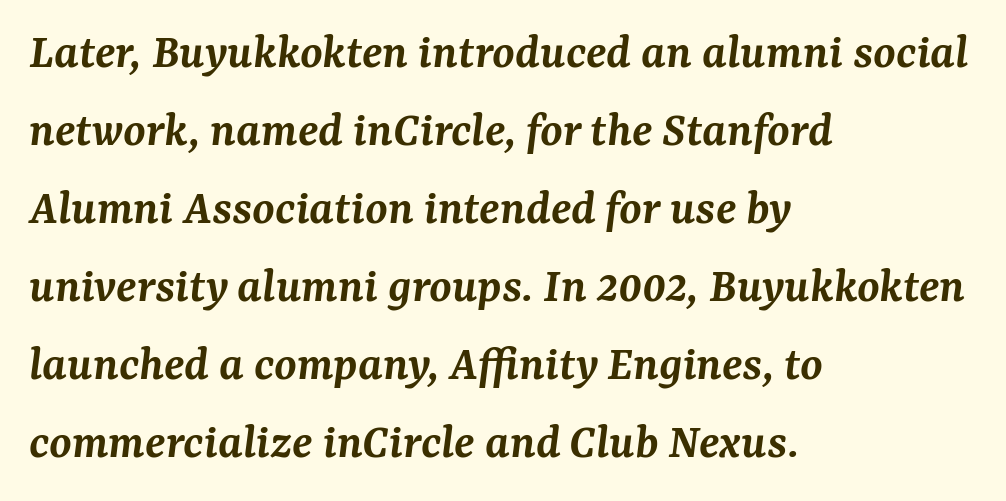
Little horizontal feet cap the strokes, marking this as serif type. Words float on clear page, feet unadorned. Baseline-to-baseline distance is the conventional proportion of letter height. Spacing verdict: proportional, widths tailored to each character. Does the copy run flush right? No — it runs flush left. Honestly, the letter spacing is just normal — you wouldn't notice it.
